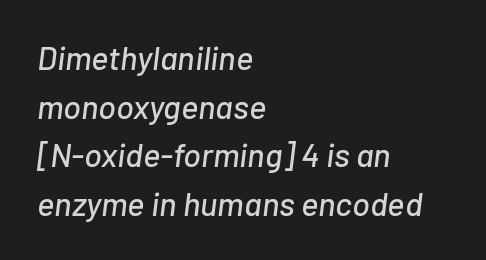
The image shows 33 px text type, italic (leaning right); set left-aligned, normal line spacing (1.47x), normal letter spacing, not underlined; low stroke contrast and a medium x-height.
